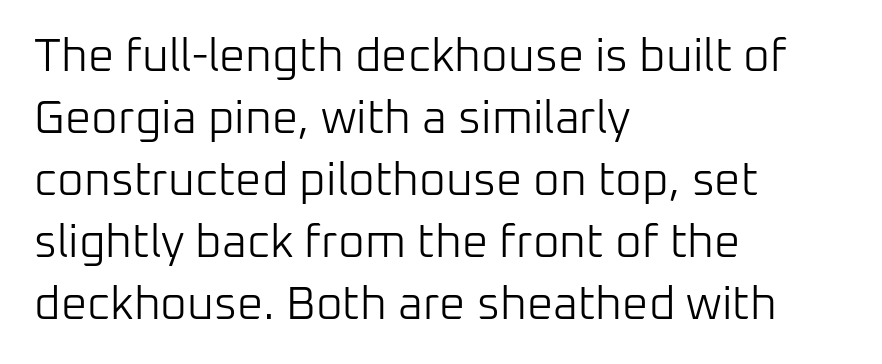
{"serif": "no", "italic": "no", "bold": "no", "weight": "light", "width": "normal", "stroke_contrast": "low", "x_height": "medium", "monospaced": "no", "underline": "no", "align": "left", "line_spacing": "normal", "line_spacing_ratio": 1.35, "letter_spacing": "normal", "letter_spacing_em": 0.0, "glyph_px": 46}
